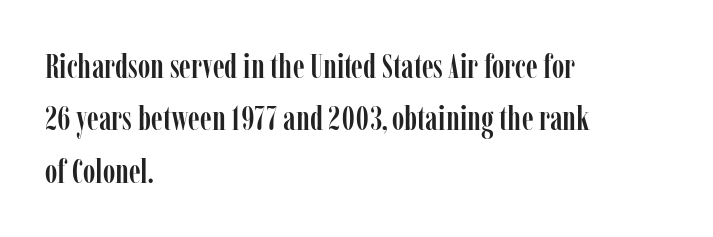
The image shows 34 px condensed serif type, upright; set left-aligned, normal line spacing (1.54x), normal letter spacing, not underlined; low stroke contrast and a medium x-height.
